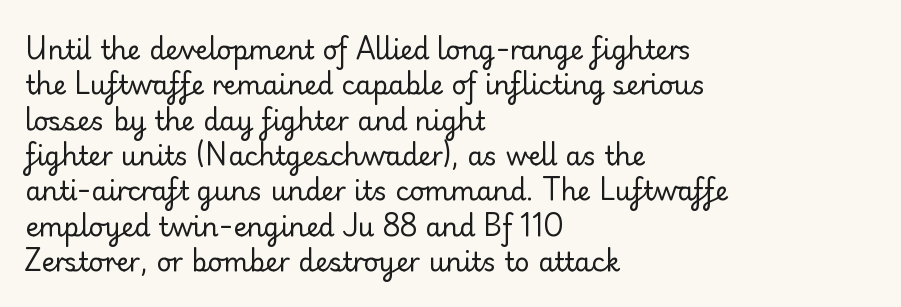
Q: Is the text bold? A: No.
Q: Is the text italic (slanted)? A: No, it is upright.
Q: Is the text underlined? A: No.
Q: How is the paragraph aligned? A: Left-aligned.
Q: Is the spacing between letters normal or unusually wide? A: Normal.
Q: Is the spacing between lines tight, normal or loose? A: Normal.
